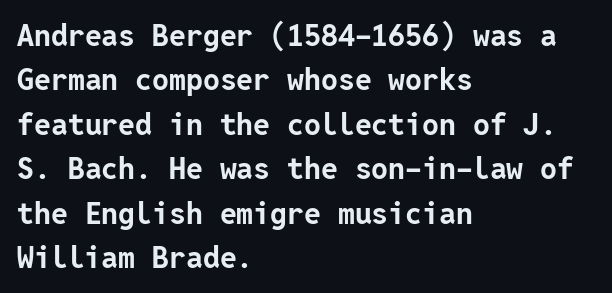
The image shows 30 px bold sans-serif type, upright; set left-aligned, normal line spacing (1.48x), normal letter spacing, not underlined; low stroke contrast and a medium x-height.
